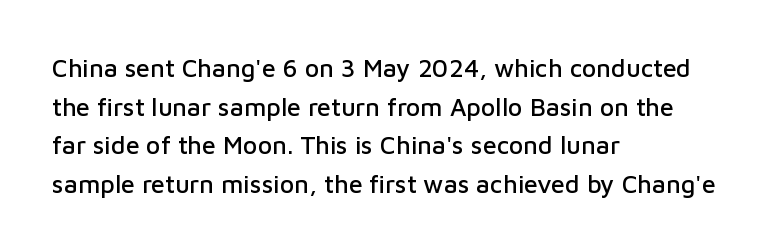
The image shows 25 px text type, upright; set left-aligned, normal line spacing (1.55x), normal letter spacing, not underlined.
